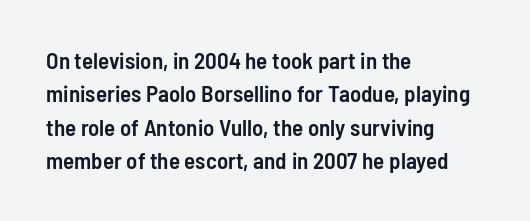
The line-height multiplier appears to be the usual default. The type is set solid horizontally, with unmodified tracking. This rendering uses left alignment, leaving the right contour irregular. Posture: vertical. Underlining? Definitely not there. The sample has been set in demibold, a notch under bold.
